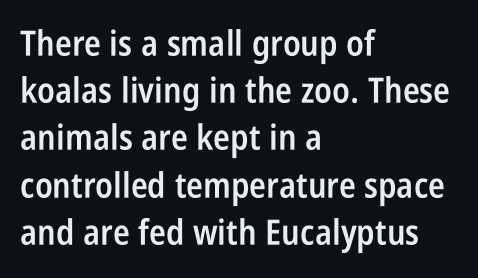
{"serif": "no", "italic": "no", "bold": "semi", "weight": "semibold", "width": "condensed", "stroke_contrast": "low", "x_height": "large", "monospaced": "no", "underline": "no", "align": "left", "line_spacing": "normal", "line_spacing_ratio": 1.35, "letter_spacing": "normal", "letter_spacing_em": 0.0, "glyph_px": 35}
